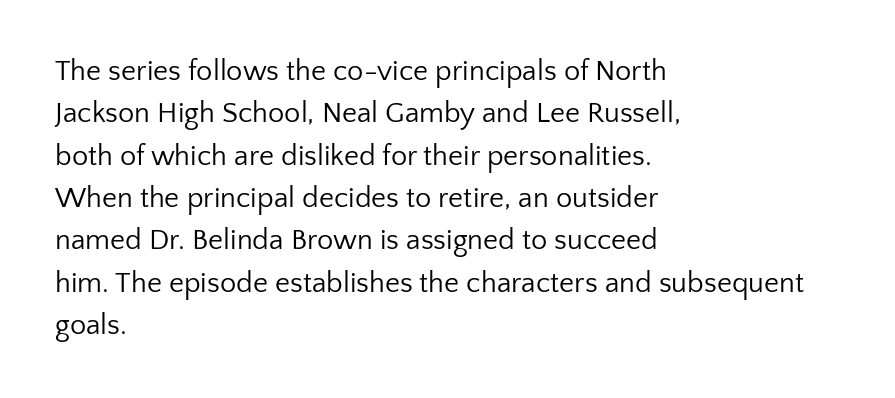
Q: Is the text bold? A: No.
Q: Is the text italic (slanted)? A: No, it is upright.
Q: Is the typeface a serif or a sans-serif typeface? A: Sans-serif.
Q: Is the text underlined? A: No.
Q: How is the paragraph aligned? A: Left-aligned.
Q: Is the spacing between letters normal or unusually wide? A: Normal.
Q: Is the spacing between lines tight, normal or loose? A: Normal.
Q: Width (condensed, normal, or wide)? A: Normal.
Q: Stroke contrast? A: Low.
Q: x-height? A: Medium.
Q: Monospaced? A: No.
